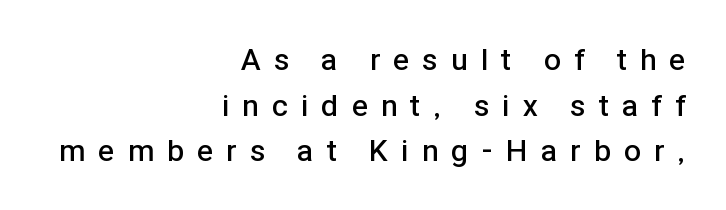
This is the regular roman posture of the typeface. The letters advance in unequal steps, a hallmark of proportional type. The passage shown is typeset with a sans-serif family. The type is letterspaced generously, with wide tracking. Casual observation: everything's shoved over to the right.
